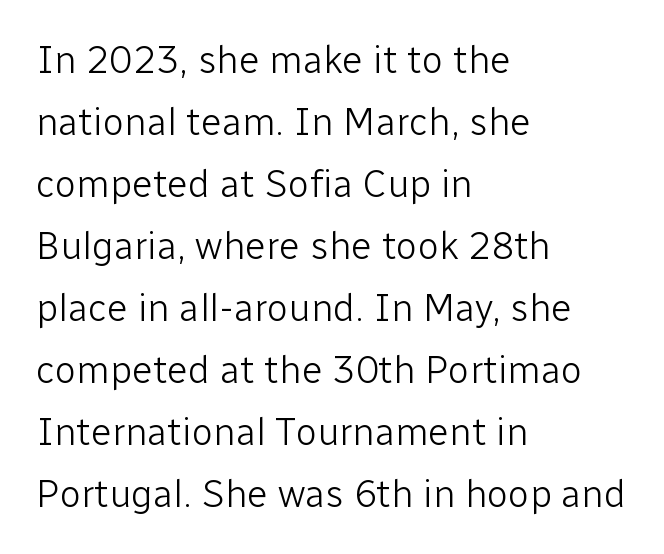
This block has exactly the height ordinary leading produces. This rendering employs a face without finishing strokes, i.e., a sans-serif. The gaps between neighbouring characters are ordinary and unremarkable. The strip under each line holds only bare page.
